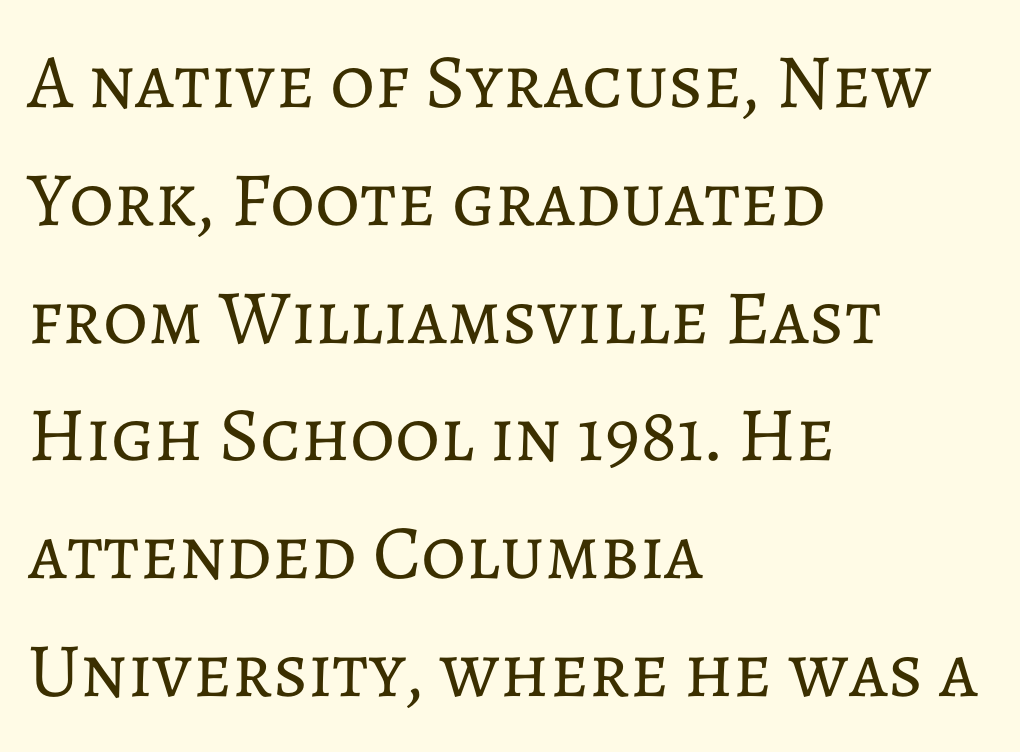
The letters sit at their default tracking, neither squeezed nor spread. The lettering stays uniformly vertical, giving the passage a roman look. This reads as an unemphasized weight, regular at the heaviest. Looks like regular typesetting: each glyph gets only the width it needs.
